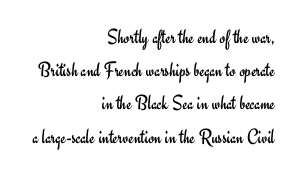
{"bold": "no", "underline": "no", "align": "right", "line_spacing": "normal", "line_spacing_ratio": 1.58, "letter_spacing": "normal", "letter_spacing_em": 0.0, "glyph_px": 21}
